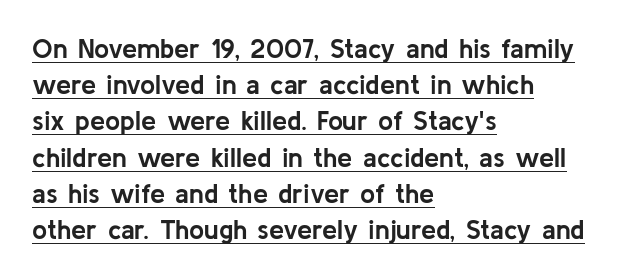
A baseline rule has been typeset under these characters. The lines in this sample share a left origin and differ only in where they stop. The specimen reads as upright at a glance. The letterforms sit shoulder to shoulder at normal distance. Weight: bold.
